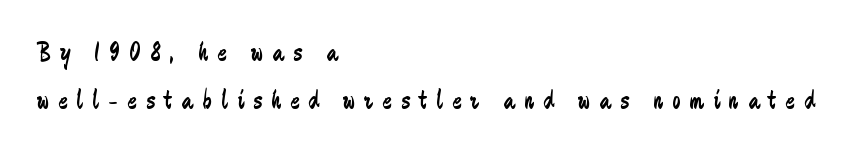
What kind of face is this? One without serifs — a sans. Looks like regular typesetting: each glyph gets only the width it needs. The compositor pushed each line to the left boundary. Weight: regular or lighter.
